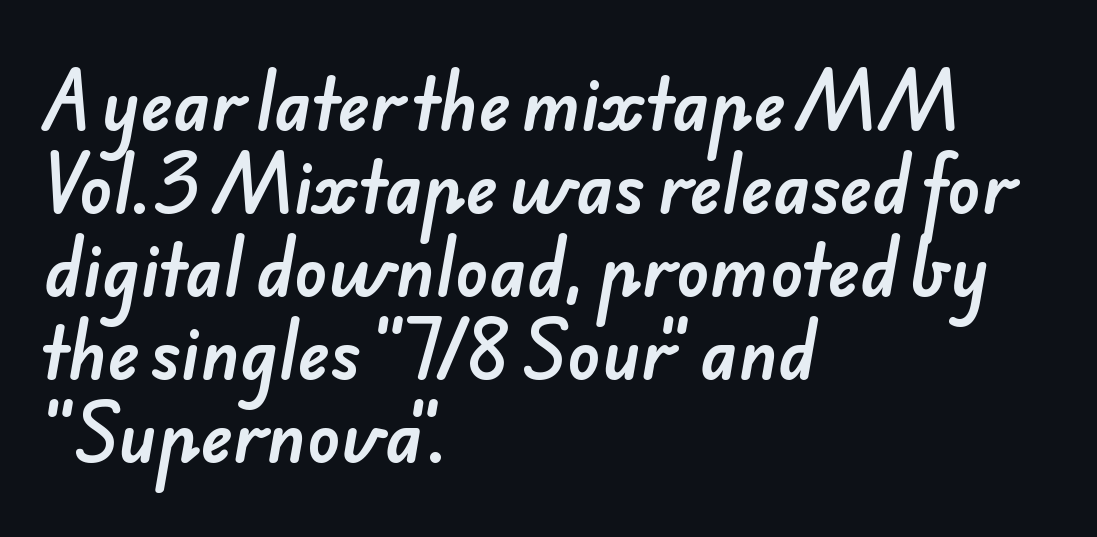
Q: Is the typeface a serif or a sans-serif typeface? A: Sans-serif.
Q: Is the text underlined? A: No.
Q: How is the paragraph aligned? A: Left-aligned.
Q: Is the spacing between letters normal or unusually wide? A: Normal.
Q: Width (condensed, normal, or wide)? A: Normal.
Q: Stroke contrast? A: Low.
Q: x-height? A: Small.
Q: Monospaced? A: No.
